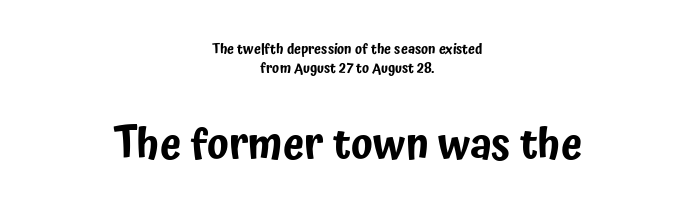
Q: Is the text italic (slanted)? A: No, it is upright.
Q: Is the typeface a serif or a sans-serif typeface? A: Sans-serif.
Q: Is the text underlined? A: No.
Q: How is the paragraph aligned? A: Centered.
Q: Is the spacing between letters normal or unusually wide? A: Normal.
Q: Is the spacing between lines tight, normal or loose? A: Normal.
Q: Which block of text is set in a larger size, the first (top) or the second (bottom)? A: The second (bottom) one.
Q: Width (condensed, normal, or wide)? A: Condensed.
Q: Stroke contrast? A: Low.
Q: x-height? A: Medium.
Q: Monospaced? A: No.
